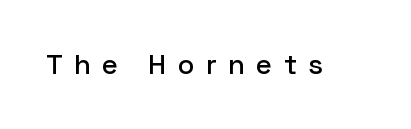
Q: Is the text italic (slanted)? A: No, it is upright.
Q: Is the typeface a serif or a sans-serif typeface? A: Sans-serif.
Q: Is the text underlined? A: No.
Q: Is the spacing between letters normal or unusually wide? A: Unusually wide.
Q: Width (condensed, normal, or wide)? A: Normal.
Q: Stroke contrast? A: Low.
Q: x-height? A: Medium.
Q: Monospaced? A: No.
